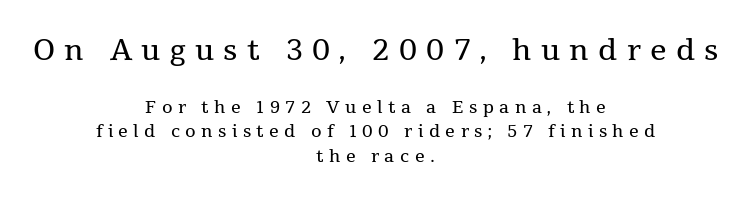
Q: Is the text bold? A: No.
Q: Is the text italic (slanted)? A: No, it is upright.
Q: Is the typeface a serif or a sans-serif typeface? A: Serif.
Q: Is the text underlined? A: No.
Q: How is the paragraph aligned? A: Centered.
Q: Is the spacing between letters normal or unusually wide? A: Unusually wide.
Q: Is the spacing between lines tight, normal or loose? A: Normal.
Q: Which block of text is set in a larger size, the first (top) or the second (bottom)? A: The first (top) one.
Q: Width (condensed, normal, or wide)? A: Normal.
Q: Stroke contrast? A: Medium.
Q: x-height? A: Medium.
Q: Monospaced? A: No.
